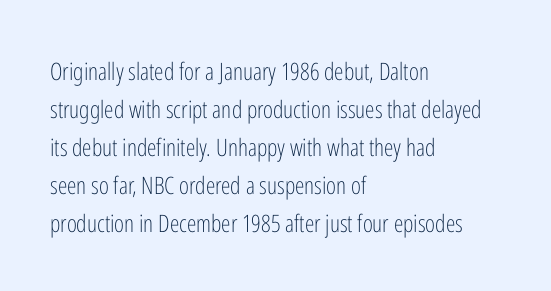
{"italic": "no", "bold": "no", "underline": "no", "align": "left", "line_spacing": "normal", "line_spacing_ratio": 1.58, "letter_spacing": "normal", "letter_spacing_em": 0.0, "glyph_px": 24}
